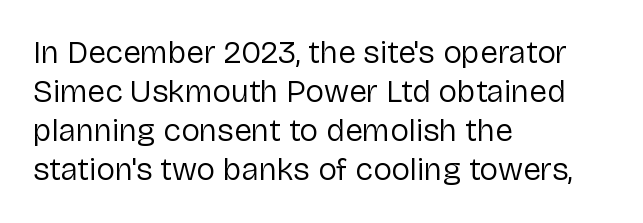
The image shows 32 px regular-weight sans-serif type, upright; set left-aligned, line spacing 1.22x, normal letter spacing, not underlined; low stroke contrast and a medium x-height.
